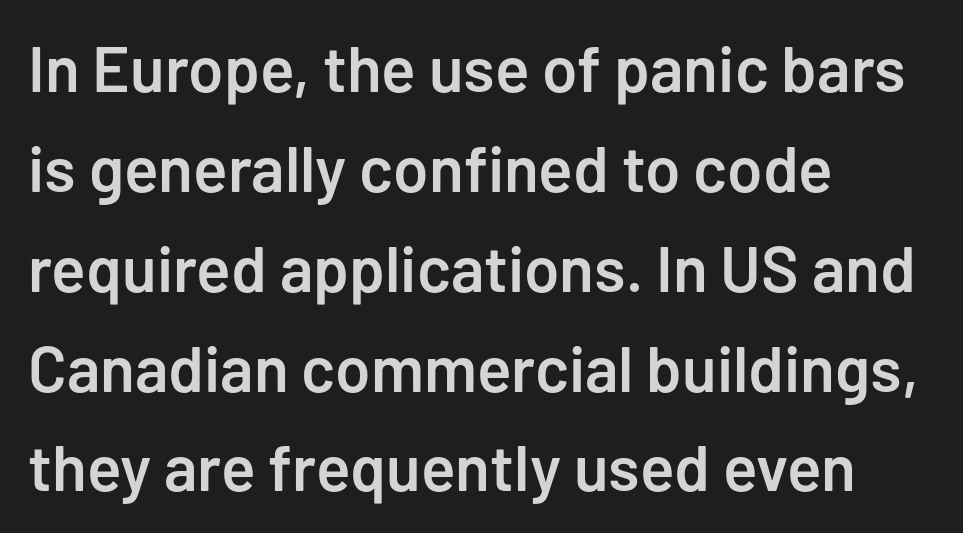
The image shows 64 px semibold sans-serif type, upright; set left-aligned, normal line spacing (1.56x), normal letter spacing, not underlined; low stroke contrast and a medium x-height.
